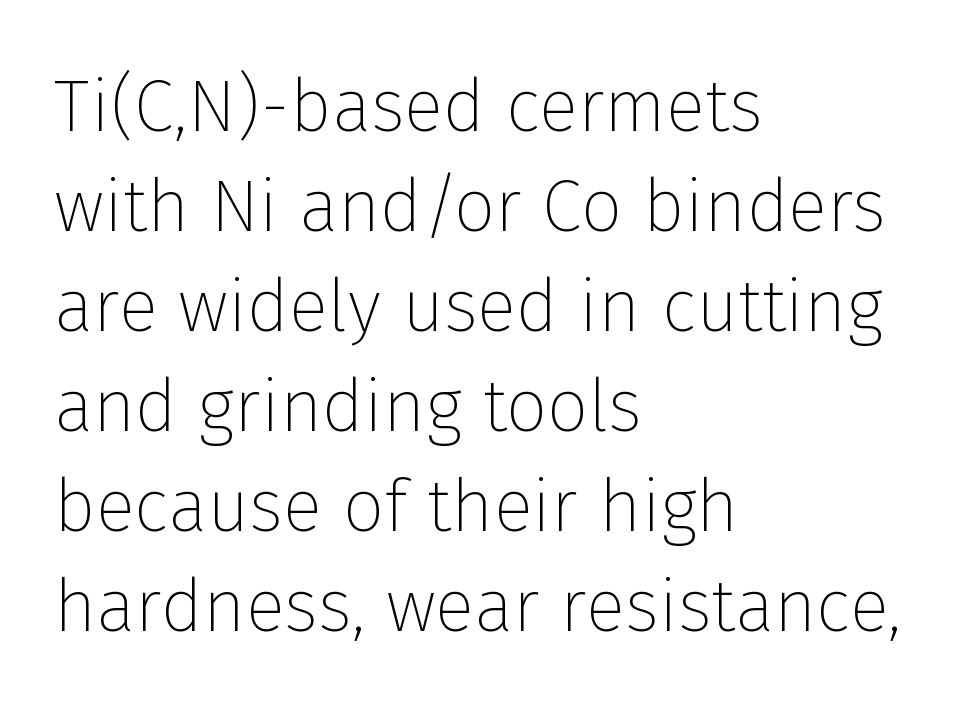
Q: Is the text bold? A: No.
Q: Is the text italic (slanted)? A: No, it is upright.
Q: Is the typeface a serif or a sans-serif typeface? A: Sans-serif.
Q: Is the text underlined? A: No.
Q: How is the paragraph aligned? A: Left-aligned.
Q: Is the spacing between letters normal or unusually wide? A: Normal.
Q: Is the spacing between lines tight, normal or loose? A: Normal.
Q: Width (condensed, normal, or wide)? A: Normal.
Q: Stroke contrast? A: Low.
Q: x-height? A: Medium.
Q: Monospaced? A: No.
